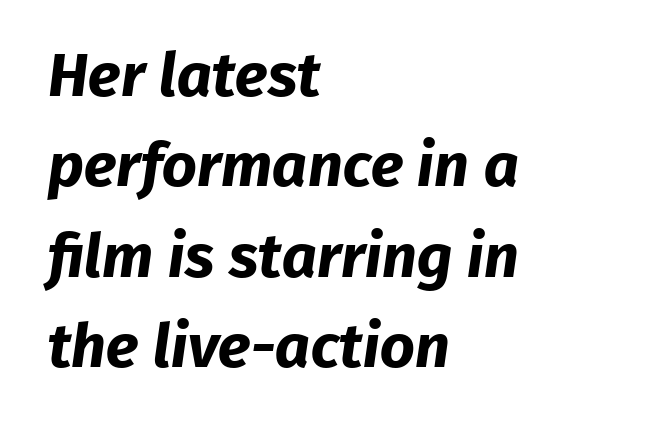
{"serif": "no", "bold": "yes", "weight": "bold", "width": "normal", "stroke_contrast": "low", "x_height": "medium", "monospaced": "no", "underline": "no", "align": "left", "line_spacing": "normal", "line_spacing_ratio": 1.48, "letter_spacing": "normal", "letter_spacing_em": 0.0, "glyph_px": 61}
